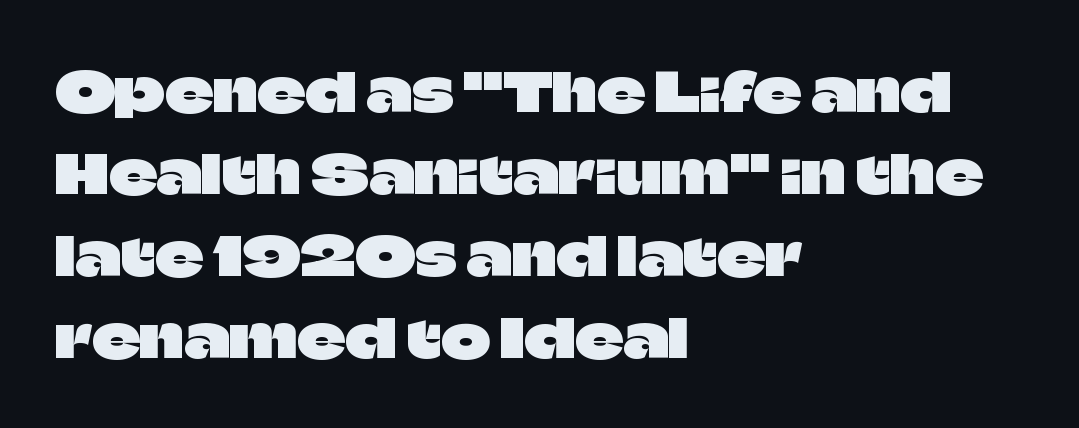
The image shows 53 px sans-serif type, upright; set left-aligned, normal line spacing (1.55x), normal letter spacing, not underlined; low stroke contrast and a large x-height.
